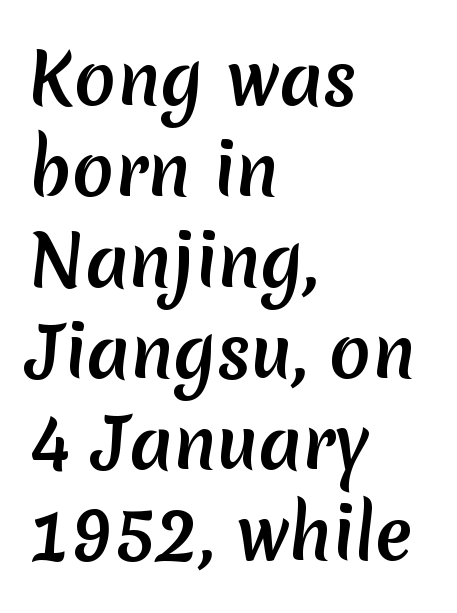
I'd call this a sans setting — the letters go barefoot. If you measured baseline to baseline, you'd find a middling distance. The letters advance in unequal steps, a hallmark of proportional type. Which margin do the lines hug? The left one — the right edge is uneven. Is the letter spacing exaggerated? No — it looks like the ordinary default. Glance below the letters and you will spot only blank space.
